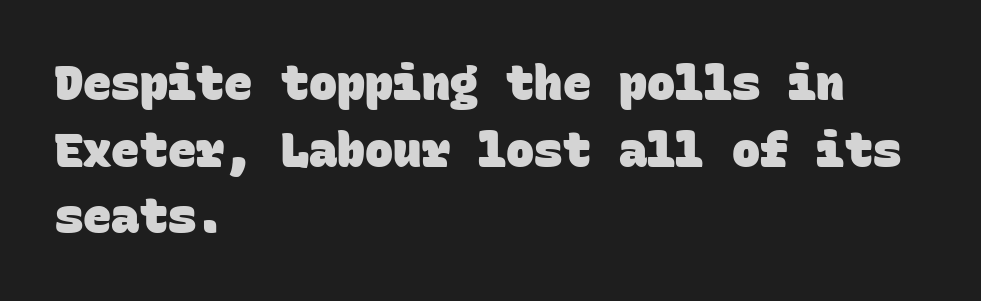
If you drew a ruler down the left edge, every line would touch it. Regarding serifs, this sample does without them. A full-strength bold gives these letters their thick strokes. The passage shown is typed in a monospace face where columns stay perfectly aligned.
